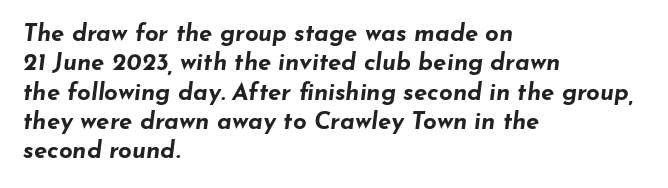
{"italic": "yes", "lean": "right", "slant_degrees": 7, "bold": "yes", "underline": "no", "align": "left", "line_spacing_ratio": 1.22, "letter_spacing": "normal", "letter_spacing_em": 0.0, "glyph_px": 24}
